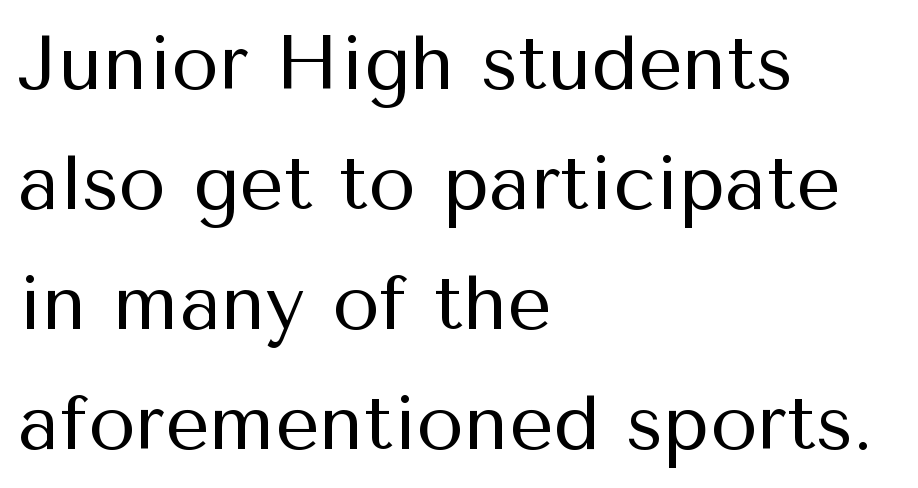
Q: Is the text bold? A: No.
Q: Is the text italic (slanted)? A: No, it is upright.
Q: Is the typeface a serif or a sans-serif typeface? A: Sans-serif.
Q: Is the text underlined? A: No.
Q: How is the paragraph aligned? A: Left-aligned.
Q: Is the spacing between letters normal or unusually wide? A: Normal.
Q: Is the spacing between lines tight, normal or loose? A: Normal.
Q: Width (condensed, normal, or wide)? A: Normal.
Q: Stroke contrast? A: Medium.
Q: x-height? A: Medium.
Q: Monospaced? A: No.
